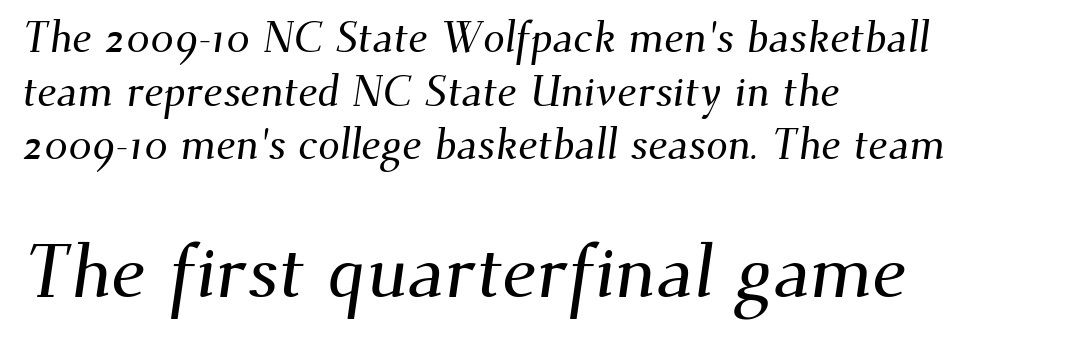
{"serif": "yes", "width": "normal", "stroke_contrast": "medium", "x_height": "small", "monospaced": "no", "underline": "no", "align": "left", "line_spacing": "normal", "line_spacing_ratio": 1.25, "letter_spacing": "normal", "letter_spacing_em": 0.0, "larger_block": "second", "size_ratio": 1.77, "glyph_px": 76}
